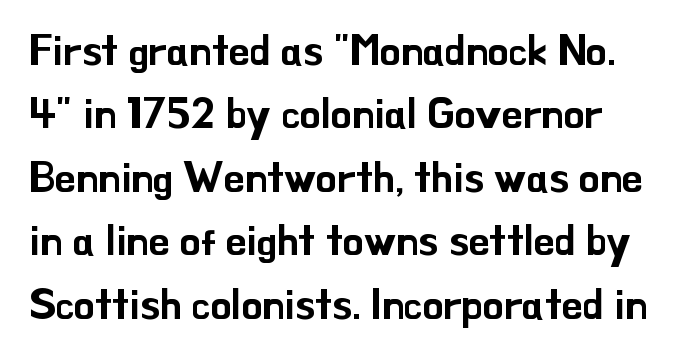
Q: Is the text italic (slanted)? A: No, it is upright.
Q: Is the typeface a serif or a sans-serif typeface? A: Sans-serif.
Q: Is the text underlined? A: No.
Q: Is the spacing between letters normal or unusually wide? A: Normal.
Q: Is the spacing between lines tight, normal or loose? A: Normal.
Q: Width (condensed, normal, or wide)? A: Normal.
Q: Stroke contrast? A: Low.
Q: x-height? A: Small.
Q: Monospaced? A: No.
